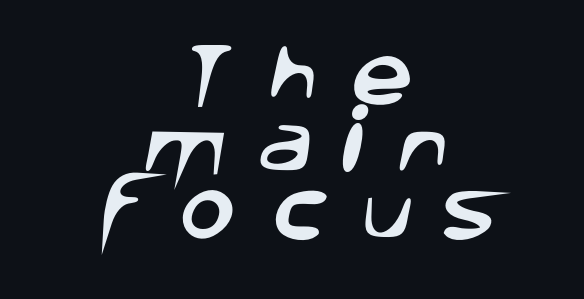
{"serif": "no", "width": "normal", "stroke_contrast": "low", "x_height": "large", "monospaced": "no", "underline": "no", "align": "center", "line_spacing": "tight", "line_spacing_ratio": 0.96, "letter_spacing": "wide", "letter_spacing_em": 0.44, "glyph_px": 70}
